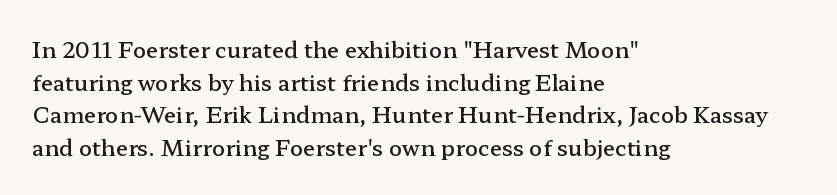
Short and long lines alike share a common starting point at left. Quick note: not italic, upright. In terms of leading, this rendering sits right in the middle. The gap between lines stays unmarked.
